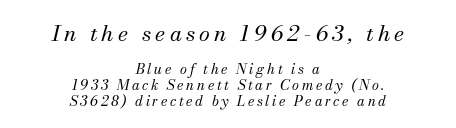
Reading top to bottom, the characters get smaller at the block break. Does the copy run flush right? No — it is centered line by line. The typesetting does not lean heavy: it is not bold. A clean baseline with only descenders dipping below it. Notice how descenders almost collide with the ascenders below — that's tight leading. In terms of posture, this sample is oblique.
